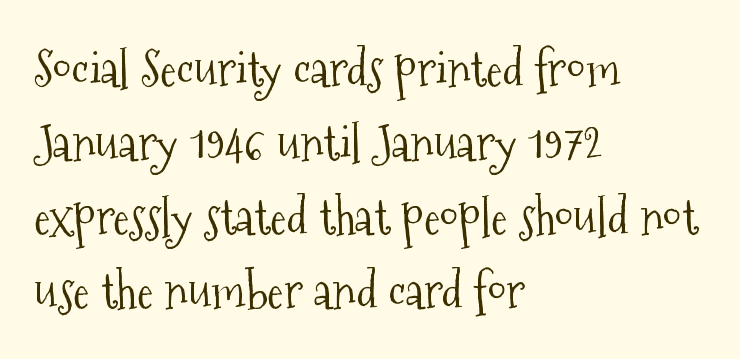
Each letter's strokes conclude with small projecting serifs. This is the regular roman posture of the typeface. Summary of vertical rhythm: regular, with standard interline spacing. What stands out about the letter spacing? Nothing — it is the standard amount.
